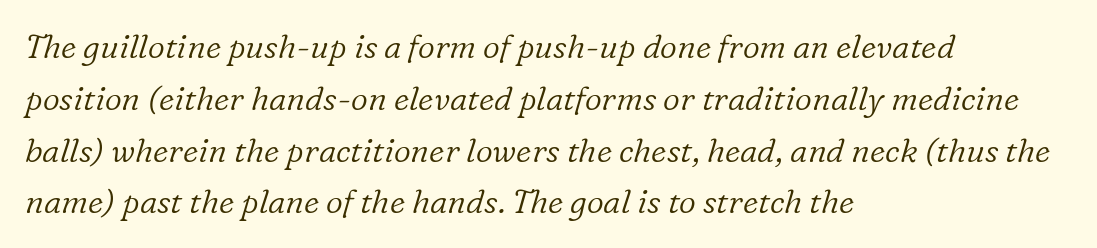
The image shows 33 px light serif type, italic (leaning right); set left-aligned, normal line spacing (1.57x), normal letter spacing, not underlined; low stroke contrast and a medium x-height.
